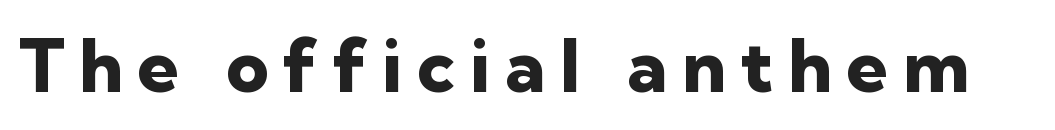
What stands out about the letter spacing? Its width — letters are far apart. Check the space under the baseline: it is left empty. Think of a printed novel: that variable character pitch is what you see here. Font category for this specimen: sans-serif. Rendered with straight, roman letterforms. Thick stems and heavy bowls — unmistakably bold.
